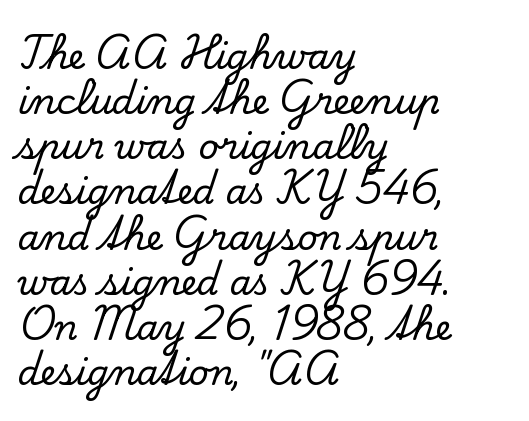
Rows of type keep a routine distance in the vertical direction. Here the glyphs are tracked normally, forming tight word shapes. Caption: multi-line text, flush left, ragged right. The rendering uses natural spacing where letterforms have individual widths.
